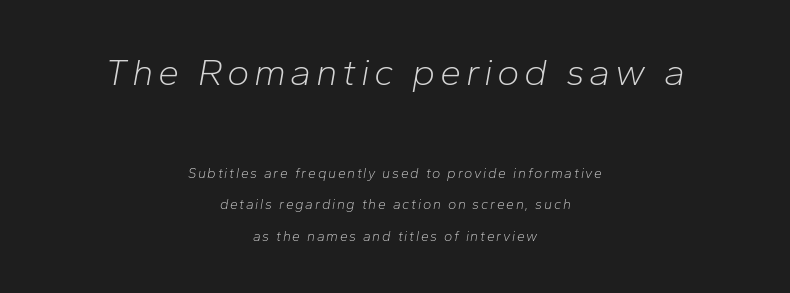
Compare the two chunks: the upper has the greater cap height. The face looks like a standard text weight, possibly lighter. Does the lettering tilt? It does — this is italic. This rendering features lettering with no underline. Interline gaps are noticeably wide in this sample.
